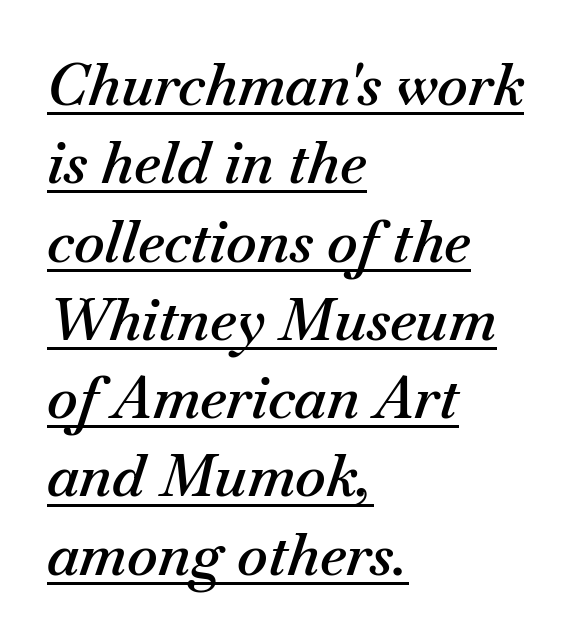
The image shows 58 px semibold type, italic (leaning right); set left-aligned, normal line spacing (1.35x), normal letter spacing, underlined; medium stroke contrast and a small x-height.
